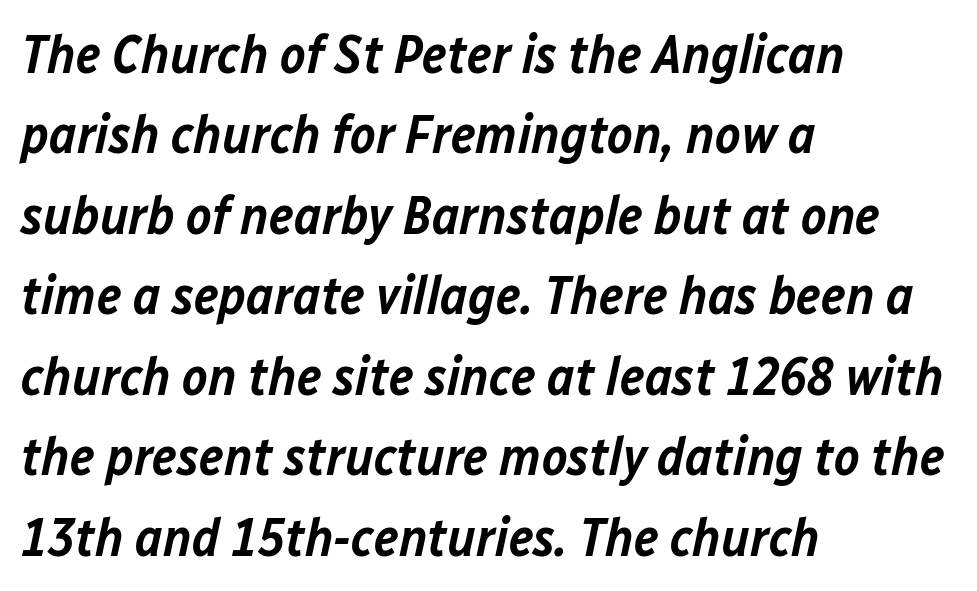
{"italic": "yes", "lean": "right", "slant_degrees": 12, "bold": "semi", "weight": "semibold", "width": "normal", "stroke_contrast": "low", "x_height": "medium", "monospaced": "no", "underline": "no", "align": "left", "line_spacing": "normal", "line_spacing_ratio": 1.49, "letter_spacing": "normal", "letter_spacing_em": 0.0, "glyph_px": 54}
